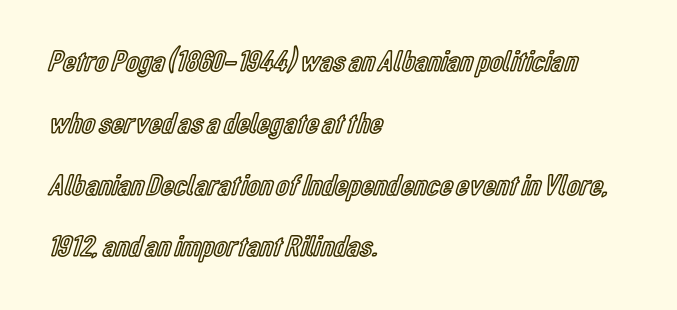
The image shows 30 px condensed type; set left-aligned, loose line spacing (2.06x), normal letter spacing, not underlined; a medium x-height.
